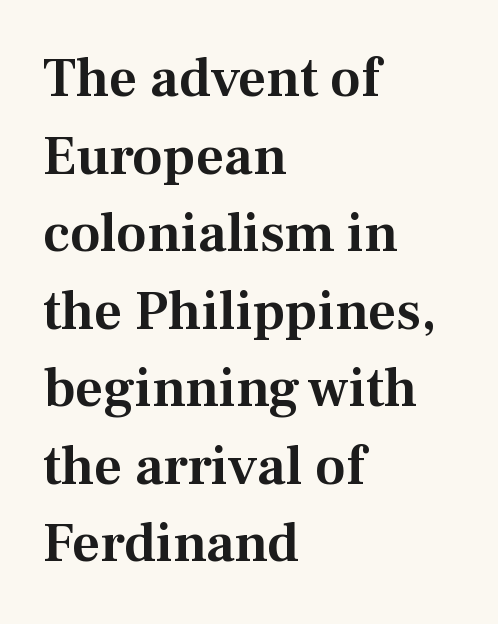
Rows of type keep a routine distance in the vertical direction. Upright lettering throughout. Anything drawn beneath the words? Only blank space. Letter spacing: default. Which margin do the lines hug? The left one — the right edge is uneven. Spacing verdict: proportional, widths tailored to each character.
